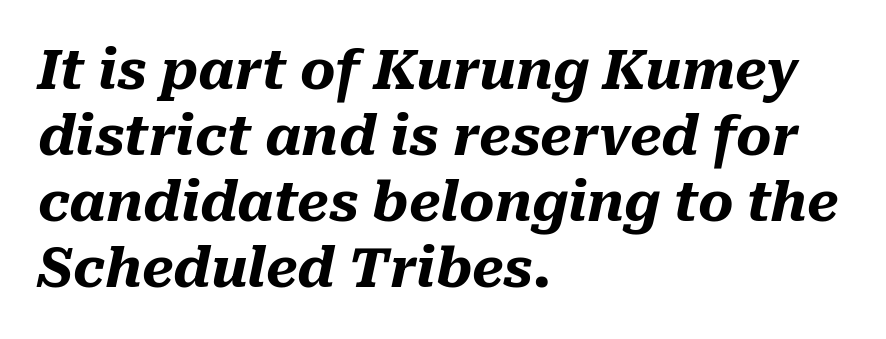
Q: Is the text bold? A: Yes.
Q: Is the text italic (slanted)? A: Yes, it leans right by about 10 degrees.
Q: Is the text underlined? A: No.
Q: How is the paragraph aligned? A: Left-aligned.
Q: Is the spacing between letters normal or unusually wide? A: Normal.
Q: Width (condensed, normal, or wide)? A: Normal.
Q: Stroke contrast? A: Medium.
Q: x-height? A: Medium.
Q: Monospaced? A: No.
